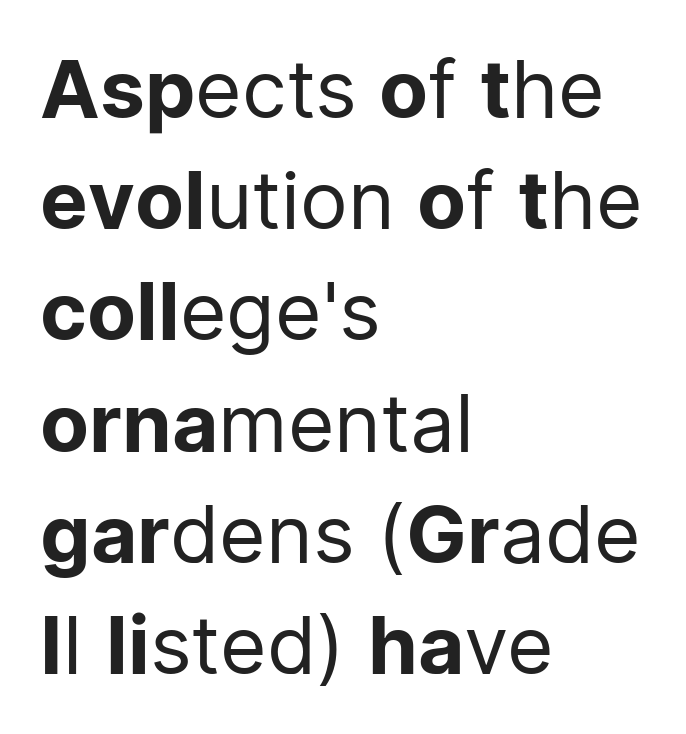
Q: Is the text bold? A: No.
Q: Is the text italic (slanted)? A: No, it is upright.
Q: Is the typeface a serif or a sans-serif typeface? A: Sans-serif.
Q: Is the text underlined? A: No.
Q: How is the paragraph aligned? A: Left-aligned.
Q: Is the spacing between letters normal or unusually wide? A: Normal.
Q: Is the spacing between lines tight, normal or loose? A: Normal.
Q: Width (condensed, normal, or wide)? A: Normal.
Q: Stroke contrast? A: Low.
Q: x-height? A: Medium.
Q: Monospaced? A: No.
